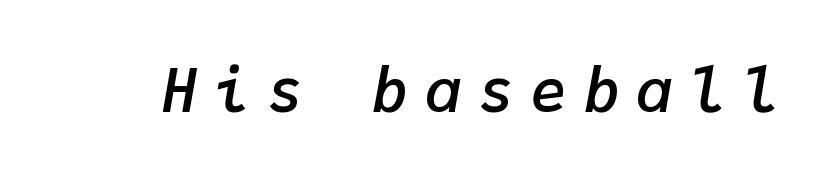
{"italic": "yes", "lean": "right", "slant_degrees": 9, "bold": "semi", "weight": "semibold", "width": "normal", "stroke_contrast": "low", "x_height": "medium", "monospaced": "yes", "underline": "no", "letter_spacing": "wide", "letter_spacing_em": 0.28, "glyph_px": 60}
